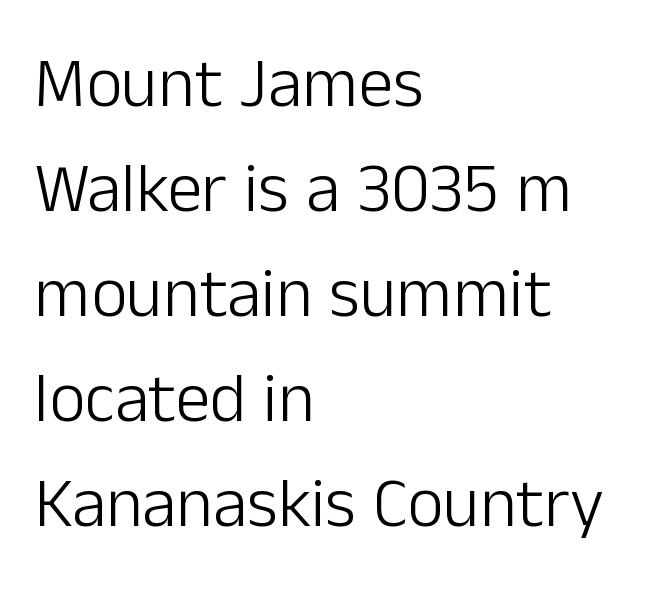
{"serif": "no", "italic": "no", "bold": "no", "weight": "light", "width": "normal", "stroke_contrast": "low", "x_height": "medium", "monospaced": "no", "underline": "no", "align": "left", "line_spacing": "normal", "line_spacing_ratio": 1.5, "letter_spacing": "normal", "letter_spacing_em": 0.0, "glyph_px": 70}
